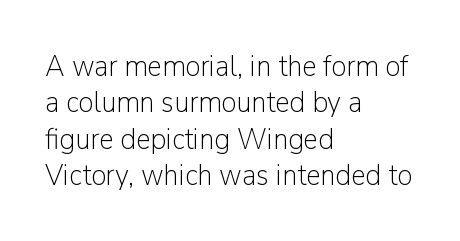
Q: Is the text bold? A: No.
Q: Is the text italic (slanted)? A: No, it is upright.
Q: Is the typeface a serif or a sans-serif typeface? A: Sans-serif.
Q: Is the text underlined? A: No.
Q: How is the paragraph aligned? A: Left-aligned.
Q: Is the spacing between letters normal or unusually wide? A: Normal.
Q: Width (condensed, normal, or wide)? A: Normal.
Q: Stroke contrast? A: Low.
Q: x-height? A: Medium.
Q: Monospaced? A: No.
